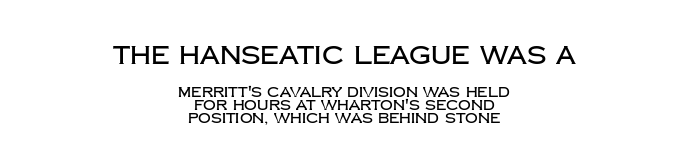
Q: Is the text italic (slanted)? A: No, it is upright.
Q: Is the text underlined? A: No.
Q: How is the paragraph aligned? A: Centered.
Q: Is the spacing between letters normal or unusually wide? A: Normal.
Q: Is the spacing between lines tight, normal or loose? A: Tight.
Q: Which block of text is set in a larger size, the first (top) or the second (bottom)? A: The first (top) one.
